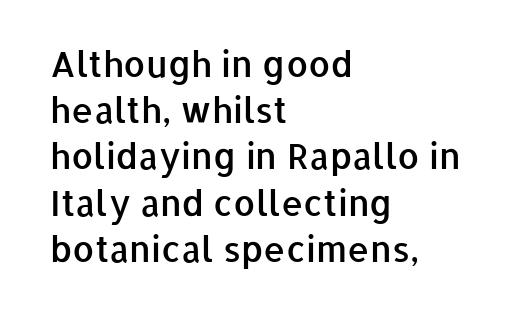
Vertical strokes here are truly vertical. Vertical spacing — default. The glyphs in this specimen are sans serif. The letterforms sit shoulder to shoulder at normal distance.
